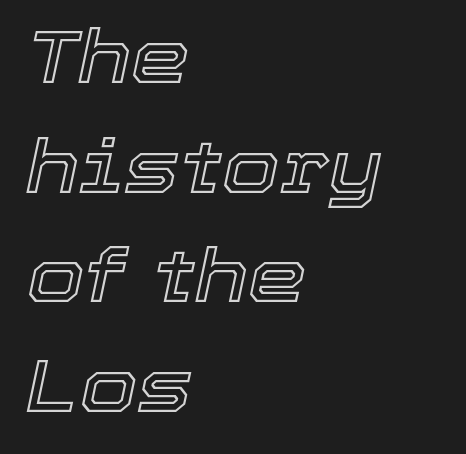
The image shows 74 px text type, italic (leaning right); set left-aligned, normal line spacing (1.48x), normal letter spacing, not underlined; a medium x-height.
